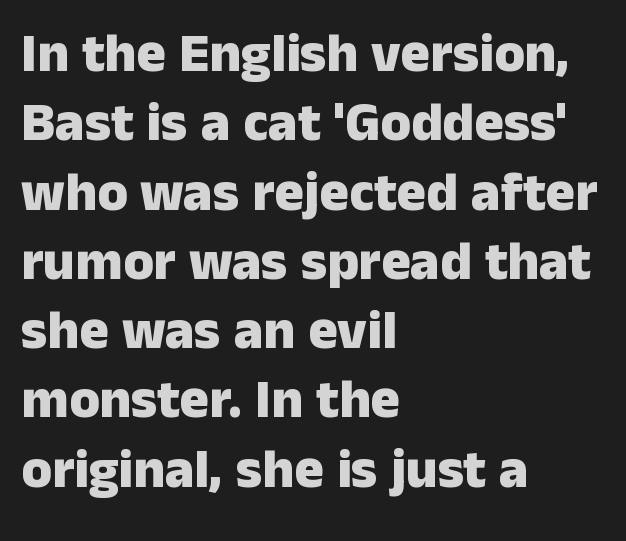
Q: Is the text bold? A: Yes.
Q: Is the text italic (slanted)? A: No, it is upright.
Q: Is the typeface a serif or a sans-serif typeface? A: Sans-serif.
Q: Is the text underlined? A: No.
Q: How is the paragraph aligned? A: Left-aligned.
Q: Is the spacing between letters normal or unusually wide? A: Normal.
Q: Is the spacing between lines tight, normal or loose? A: Normal.
Q: Width (condensed, normal, or wide)? A: Normal.
Q: Stroke contrast? A: Low.
Q: x-height? A: Medium.
Q: Monospaced? A: No.
